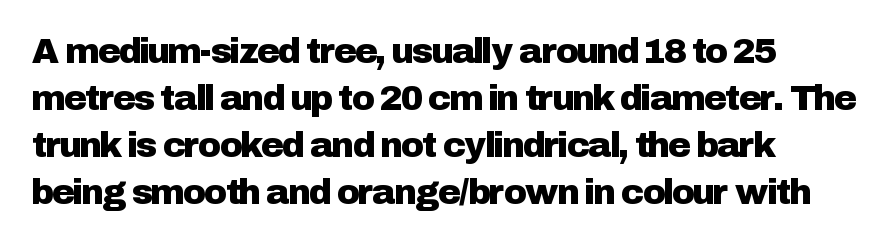
Q: Is the text italic (slanted)? A: No, it is upright.
Q: Is the typeface a serif or a sans-serif typeface? A: Sans-serif.
Q: Is the text underlined? A: No.
Q: How is the paragraph aligned? A: Left-aligned.
Q: Is the spacing between letters normal or unusually wide? A: Normal.
Q: Is the spacing between lines tight, normal or loose? A: Normal.
Q: Width (condensed, normal, or wide)? A: Normal.
Q: Stroke contrast? A: Low.
Q: x-height? A: Medium.
Q: Monospaced? A: No.
